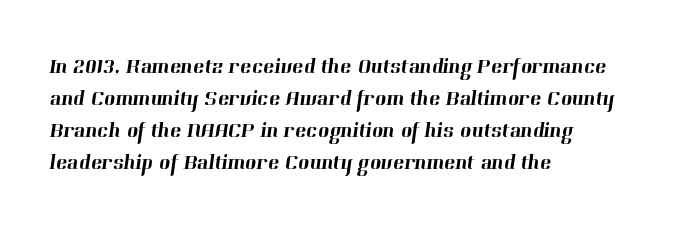
{"underline": "no", "align": "left", "line_spacing": "normal", "line_spacing_ratio": 1.52, "letter_spacing": "normal", "letter_spacing_em": 0.0, "glyph_px": 21}
